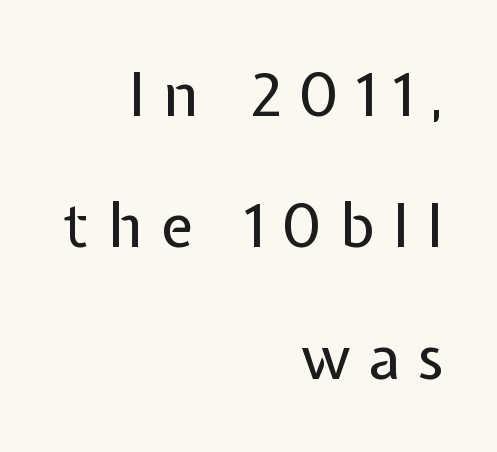
Q: Is the text bold? A: No.
Q: Is the text italic (slanted)? A: No, it is upright.
Q: Is the typeface a serif or a sans-serif typeface? A: Sans-serif.
Q: Is the text underlined? A: No.
Q: How is the paragraph aligned? A: Right-aligned.
Q: Is the spacing between letters normal or unusually wide? A: Unusually wide.
Q: Is the spacing between lines tight, normal or loose? A: Loose.
Q: Width (condensed, normal, or wide)? A: Normal.
Q: Stroke contrast? A: Low.
Q: x-height? A: Medium.
Q: Monospaced? A: No.
